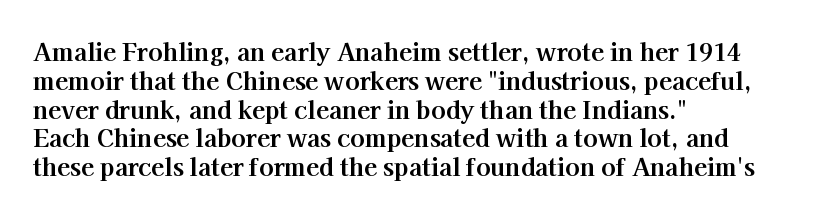
A classic flush-left, rag-right setting is used for this passage. Plenty of ink on the page — the face is bold. A typesetter would mark this as roman, not italic. In terms of letterspacing, this is plain default setting. The zone under the glyphs is completely vacant.
